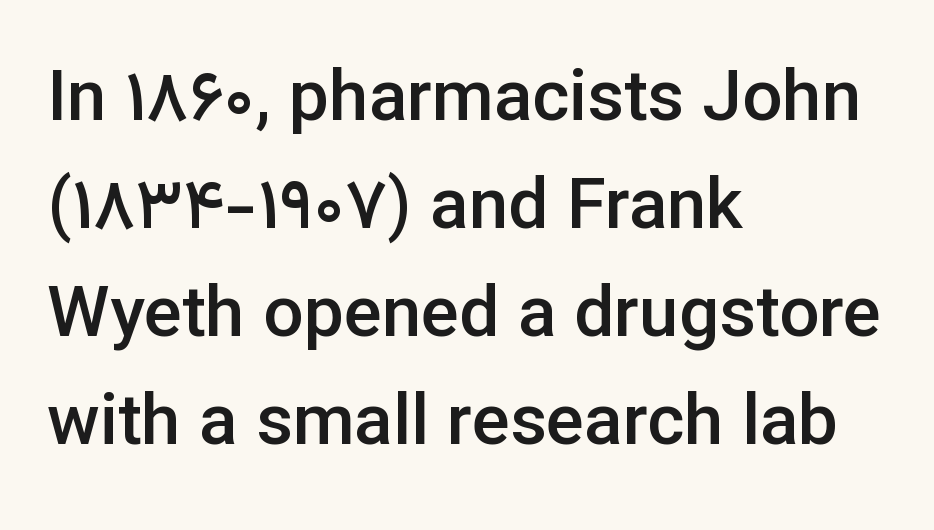
The image shows 71 px semibold sans-serif type, upright; set left-aligned, normal line spacing (1.52x), normal letter spacing, not underlined; low stroke contrast and a medium x-height.
